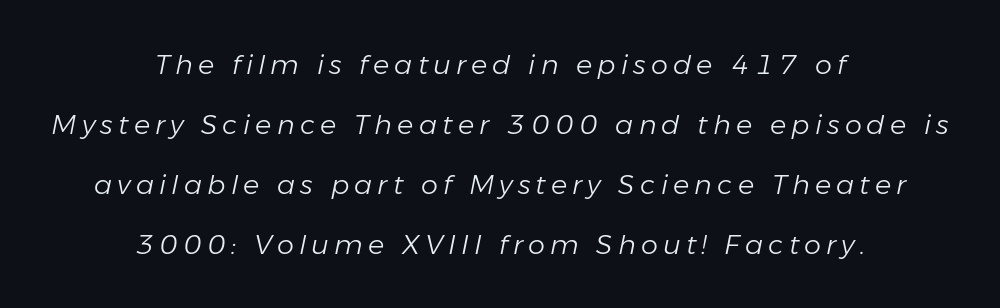
The image shows 27 px text type, italic (leaning right); set centered, loose line spacing (2.22x), not underlined.
